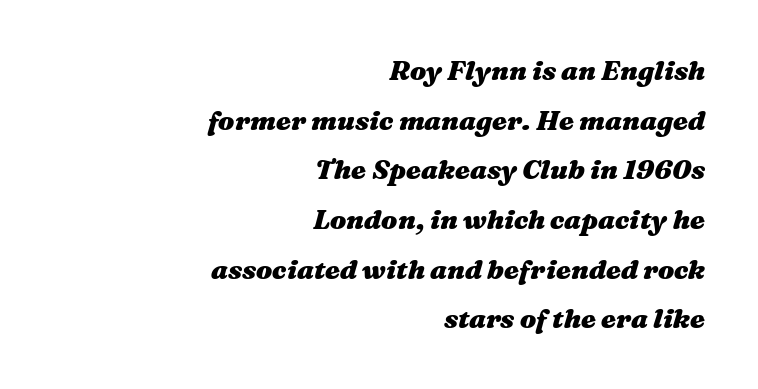
The image shows 27 px bold type, italic (leaning right); set right-aligned, line spacing 1.84x, normal letter spacing, not underlined.
